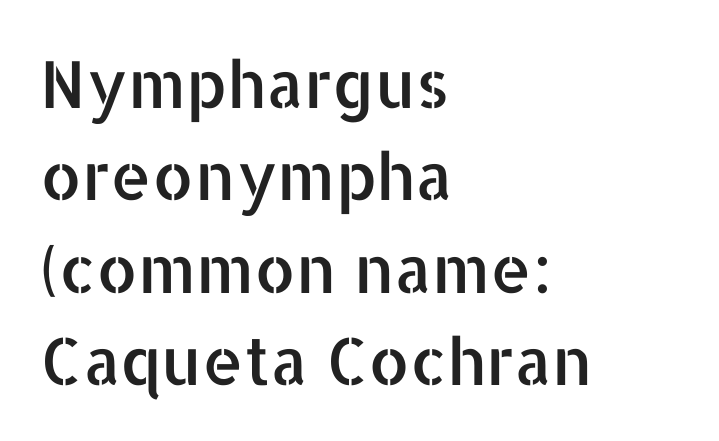
Q: Is the text italic (slanted)? A: No, it is upright.
Q: Is the typeface a serif or a sans-serif typeface? A: Sans-serif.
Q: Is the text underlined? A: No.
Q: How is the paragraph aligned? A: Left-aligned.
Q: Is the spacing between letters normal or unusually wide? A: Normal.
Q: Is the spacing between lines tight, normal or loose? A: Normal.
Q: Width (condensed, normal, or wide)? A: Normal.
Q: Stroke contrast? A: Low.
Q: x-height? A: Medium.
Q: Monospaced? A: No.
